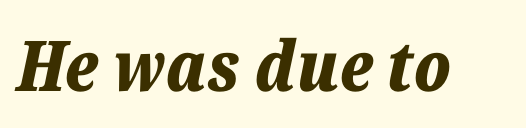
The image shows 70 px bold type, italic (leaning right); set normal letter spacing, not underlined; low stroke contrast and a medium x-height.
